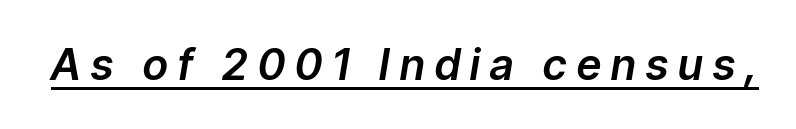
Rendered with sloped, italic letterforms. A typesetter would call this proportional, since set widths differ per character. Inter-character spacing is expanded well beyond the font's built-in metrics. A typographer would call this underscored text.
